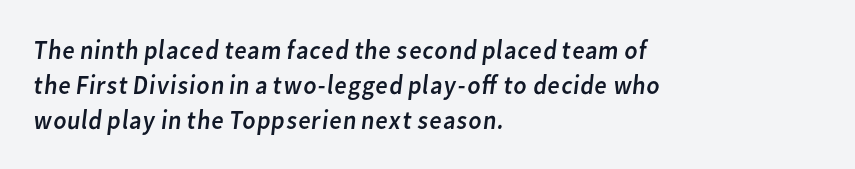
Q: Is the text bold? A: No.
Q: Is the text underlined? A: No.
Q: How is the paragraph aligned? A: Left-aligned.
Q: Is the spacing between letters normal or unusually wide? A: Normal.
Q: Is the spacing between lines tight, normal or loose? A: Normal.
